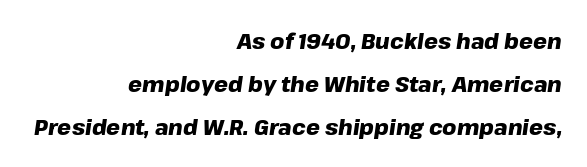
The image shows 22 px bold type, italic (leaning right); set right-aligned, loose line spacing (1.95x), normal letter spacing, not underlined.
